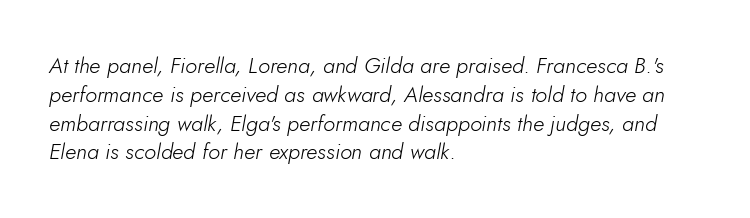
{"italic": "yes", "lean": "right", "slant_degrees": 5, "bold": "no", "underline": "no", "align": "left", "line_spacing": "normal", "line_spacing_ratio": 1.31, "letter_spacing": "normal", "letter_spacing_em": 0.0, "glyph_px": 22}
